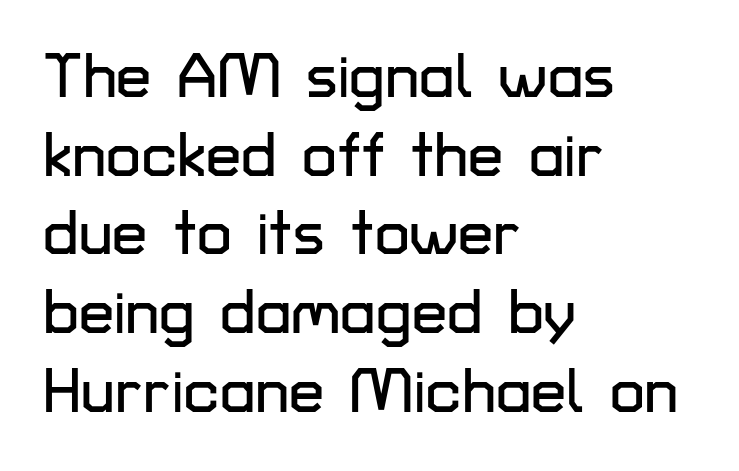
Q: Is the text italic (slanted)? A: No, it is upright.
Q: Is the typeface a serif or a sans-serif typeface? A: Sans-serif.
Q: Is the text underlined? A: No.
Q: How is the paragraph aligned? A: Left-aligned.
Q: Is the spacing between letters normal or unusually wide? A: Normal.
Q: Is the spacing between lines tight, normal or loose? A: Normal.
Q: Width (condensed, normal, or wide)? A: Normal.
Q: Stroke contrast? A: Low.
Q: x-height? A: Medium.
Q: Monospaced? A: No.
